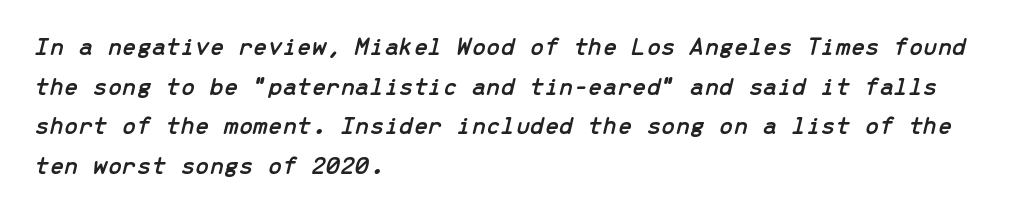
Does the leading feel generous? No, just average. A bare baseline throughout the passage. Does the copy run flush right? No — it runs flush left. Style check: oblique. A typesetter would call this zero additional tracking.
